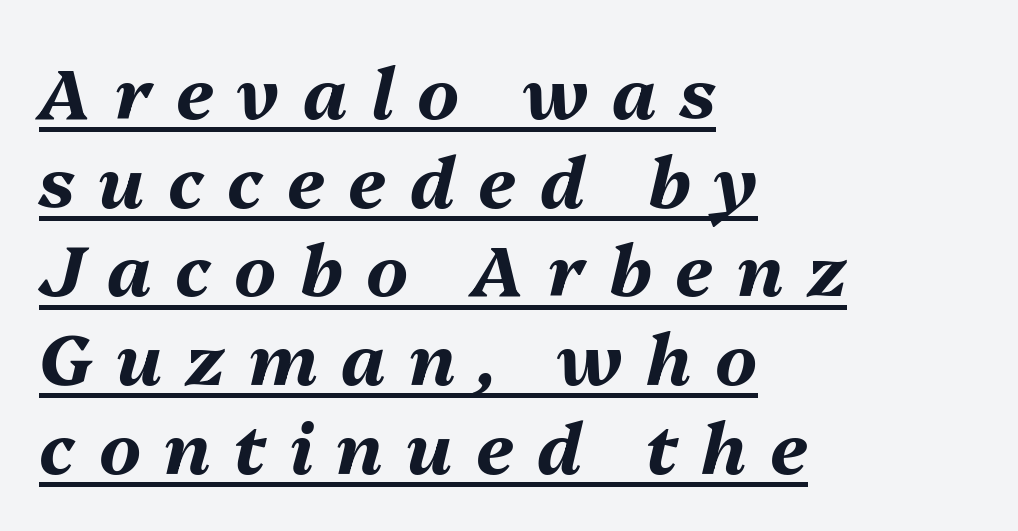
The image shows 71 px bold type, italic (leaning right); set left-aligned, normal line spacing (1.25x), unusually wide letter spacing (+0.33 em), underlined; medium stroke contrast and a medium x-height.
